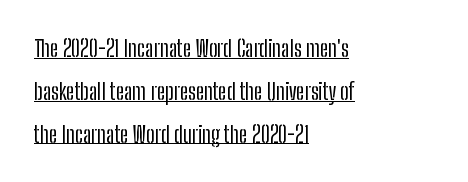
Q: Is the text italic (slanted)? A: No, it is upright.
Q: Is the text underlined? A: Yes.
Q: How is the paragraph aligned? A: Left-aligned.
Q: Is the spacing between letters normal or unusually wide? A: Normal.
